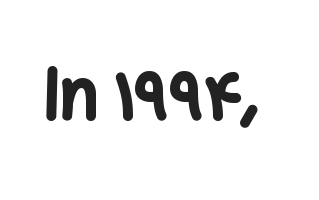
Only glyphs here, with clear space below each row. You'd pick this weight for a headline — it's a proper bold. These lines are rendered in a variable-pitch font. Nothing unusual about the tracking: characters are spaced as the font intends.
